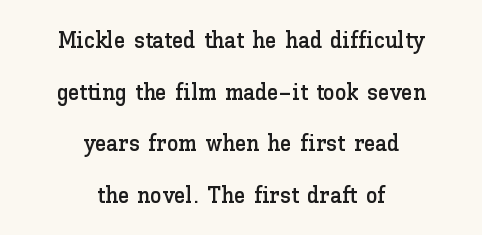
Q: Is the text italic (slanted)? A: No, it is upright.
Q: Is the text underlined? A: No.
Q: How is the paragraph aligned? A: Centered.
Q: Is the spacing between letters normal or unusually wide? A: Normal.
Q: Is the spacing between lines tight, normal or loose? A: Loose.
